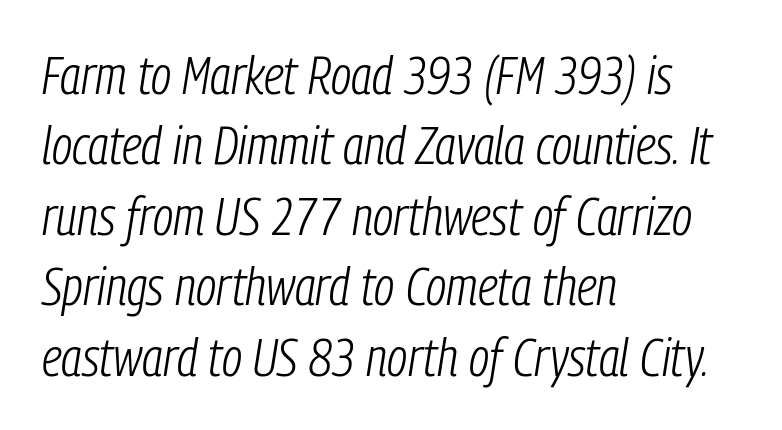
You can tell it's italic because the verticals aren't actually vertical. These lines keep a tight, regular rhythm from letter to letter. Layout note: lines flush left. Check under the words: just untouched page.
